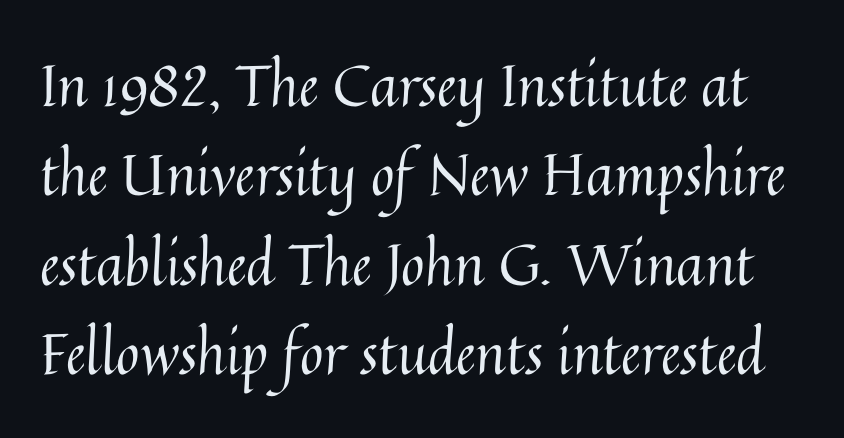
Q: Is the text bold? A: No.
Q: Is the text underlined? A: No.
Q: Is the spacing between letters normal or unusually wide? A: Normal.
Q: Is the spacing between lines tight, normal or loose? A: Normal.
Q: Width (condensed, normal, or wide)? A: Normal.
Q: Stroke contrast? A: Medium.
Q: x-height? A: Medium.
Q: Monospaced? A: No.
